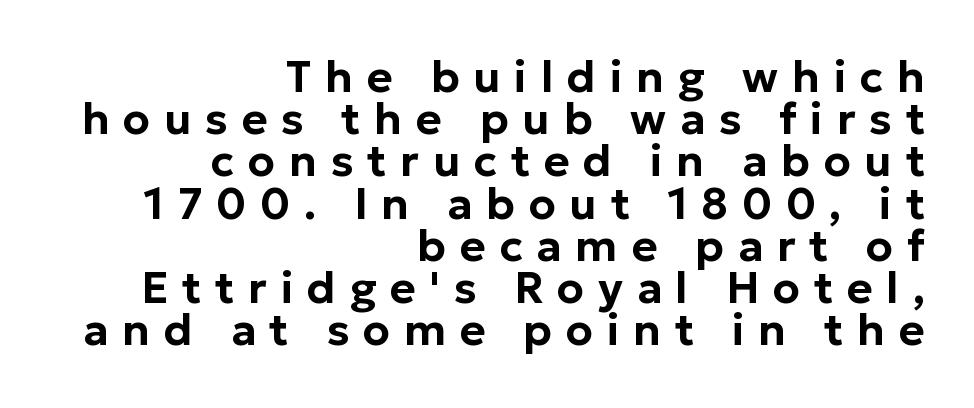
Q: Is the text italic (slanted)? A: No, it is upright.
Q: Is the typeface a serif or a sans-serif typeface? A: Sans-serif.
Q: Is the text underlined? A: No.
Q: How is the paragraph aligned? A: Right-aligned.
Q: Is the spacing between letters normal or unusually wide? A: Unusually wide.
Q: Is the spacing between lines tight, normal or loose? A: Tight.
Q: Width (condensed, normal, or wide)? A: Normal.
Q: Stroke contrast? A: Low.
Q: x-height? A: Medium.
Q: Monospaced? A: No.
